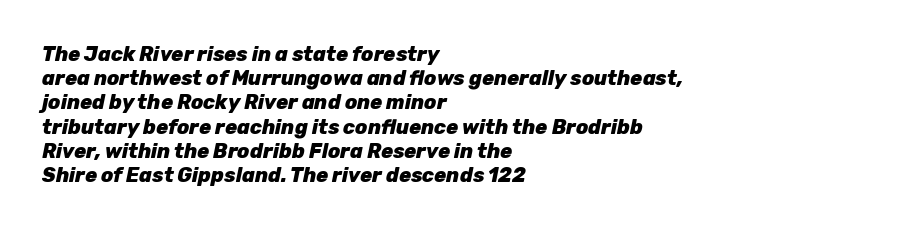
{"italic": "yes", "lean": "right", "slant_degrees": 12, "bold": "yes", "underline": "no", "align": "left", "line_spacing_ratio": 1.21, "letter_spacing": "normal", "letter_spacing_em": 0.0, "glyph_px": 20}
